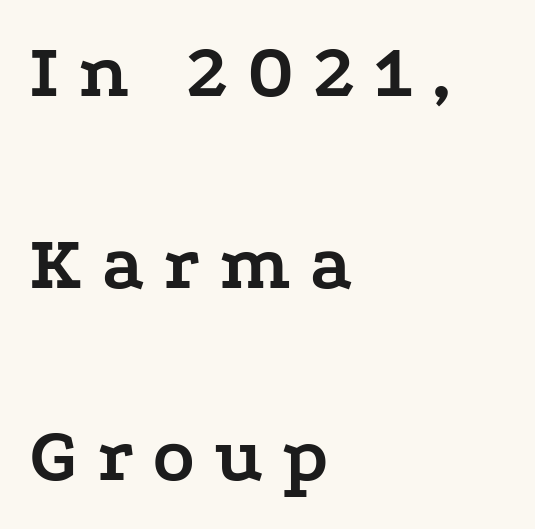
{"serif": "yes", "italic": "no", "bold": "yes", "weight": "semibold", "width": "wide", "stroke_contrast": "low", "x_height": "medium", "monospaced": "no", "underline": "no", "align": "left", "line_spacing": "loose", "line_spacing_ratio": 2.46, "letter_spacing": "wide", "letter_spacing_em": 0.24, "glyph_px": 78}
